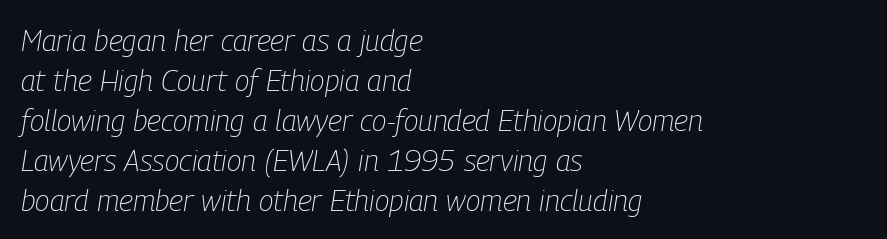
Q: Is the text bold? A: No.
Q: Is the text italic (slanted)? A: Yes, it leans right by about 9 degrees.
Q: Is the text underlined? A: No.
Q: How is the paragraph aligned? A: Left-aligned.
Q: Is the spacing between letters normal or unusually wide? A: Normal.
Q: Is the spacing between lines tight, normal or loose? A: Normal.
Q: Width (condensed, normal, or wide)? A: Condensed.
Q: Stroke contrast? A: Low.
Q: x-height? A: Medium.
Q: Monospaced? A: No.
